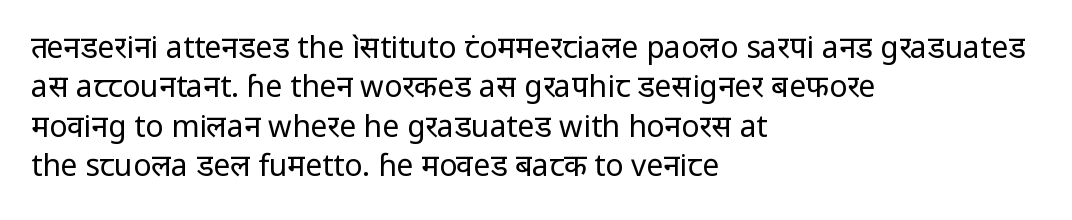
The image shows 30 px regular-weight sans-serif type, upright; set left-aligned, normal line spacing (1.31x), normal letter spacing, not underlined; low stroke contrast and a medium x-height.
